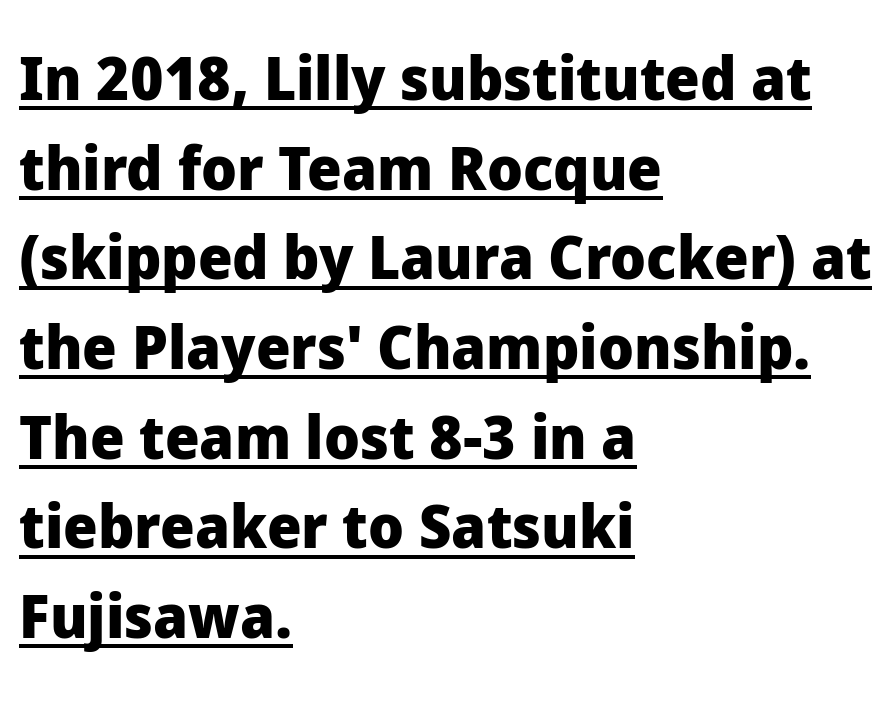
Q: Is the text bold? A: Yes.
Q: Is the text italic (slanted)? A: No, it is upright.
Q: Is the typeface a serif or a sans-serif typeface? A: Sans-serif.
Q: Is the text underlined? A: Yes.
Q: How is the paragraph aligned? A: Left-aligned.
Q: Is the spacing between letters normal or unusually wide? A: Normal.
Q: Is the spacing between lines tight, normal or loose? A: Normal.
Q: Width (condensed, normal, or wide)? A: Normal.
Q: Stroke contrast? A: Low.
Q: x-height? A: Medium.
Q: Monospaced? A: No.
